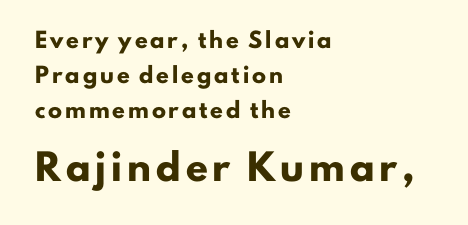
The image shows 24 px bold type, upright; set left-aligned, loose line spacing (2.49x), unusually wide letter spacing (+0.21 em), not underlined; the second (bottom) block is 1.71x larger.
